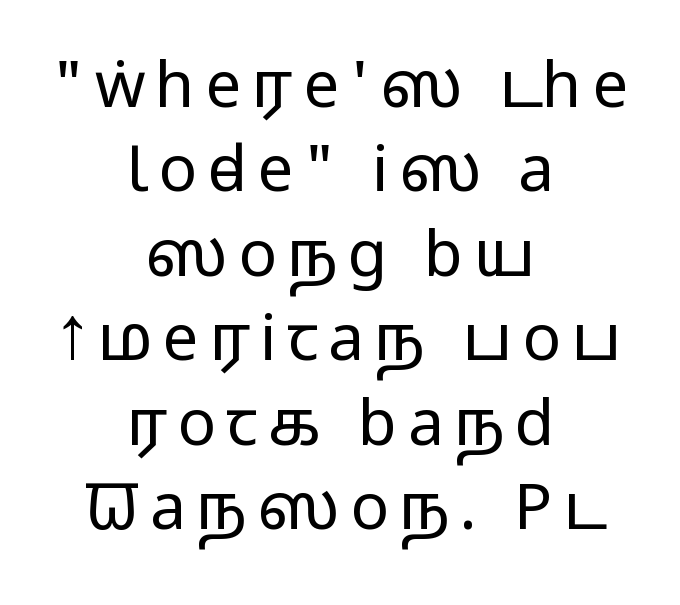
Q: Is the text bold? A: No.
Q: Is the text italic (slanted)? A: No, it is upright.
Q: Is the typeface a serif or a sans-serif typeface? A: Sans-serif.
Q: Is the text underlined? A: No.
Q: How is the paragraph aligned? A: Centered.
Q: Is the spacing between lines tight, normal or loose? A: Normal.
Q: Width (condensed, normal, or wide)? A: Wide.
Q: Stroke contrast? A: Low.
Q: x-height? A: Medium.
Q: Monospaced? A: No.
